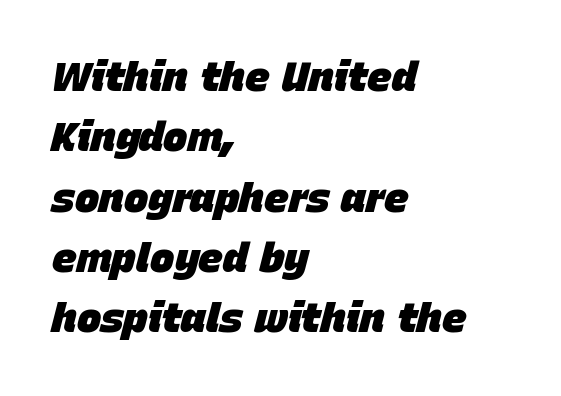
{"italic": "yes", "lean": "right", "slant_degrees": 15, "bold": "yes", "weight": "heavy", "width": "normal", "stroke_contrast": "low", "x_height": "large", "monospaced": "no", "underline": "no", "align": "left", "line_spacing": "normal", "line_spacing_ratio": 1.47, "letter_spacing": "normal", "letter_spacing_em": 0.0, "glyph_px": 41}
